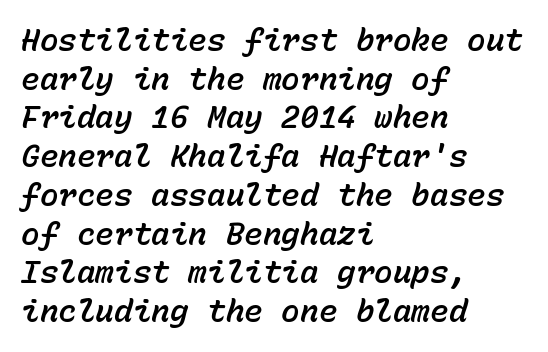
A typesetter would call this leading conventional body-copy spacing. Beneath every word, the page is bare. An italicized treatment has been applied to the whole sample. The type is set solid horizontally, with unmodified tracking. Is the block centered? No — it sits flush against the left margin.
